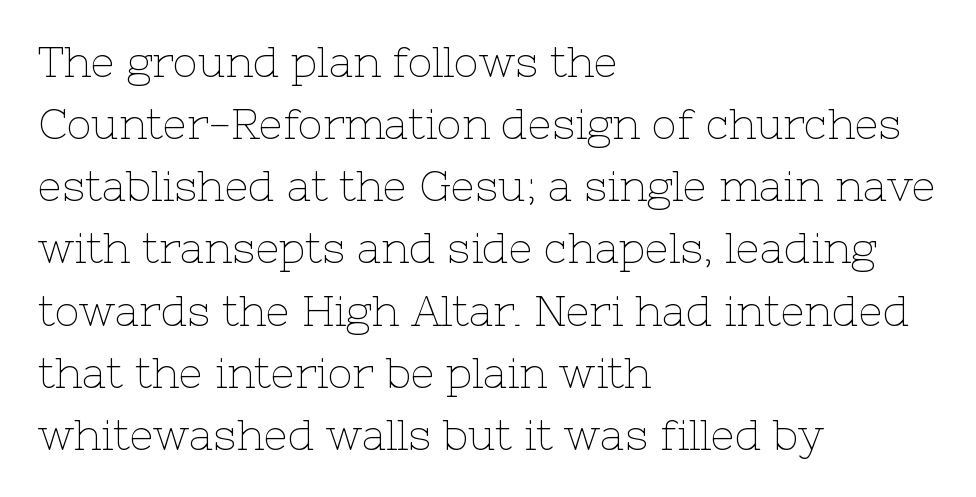
The image shows 42 px thin serif type, upright; set left-aligned, normal line spacing (1.48x), normal letter spacing, not underlined; low stroke contrast and a medium x-height.
